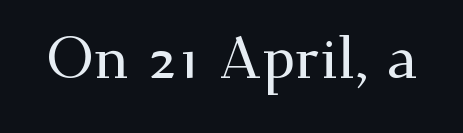
{"serif": "yes", "italic": "no", "width": "wide", "stroke_contrast": "medium", "x_height": "small", "monospaced": "no", "underline": "no", "letter_spacing": "normal", "letter_spacing_em": 0.0, "glyph_px": 58}
